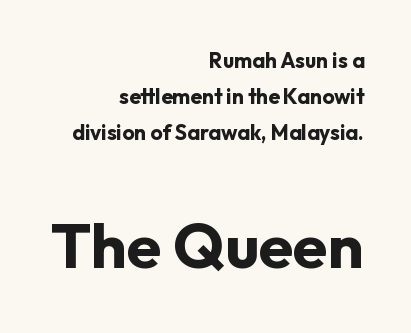
Q: Is the text bold? A: Yes.
Q: Is the text italic (slanted)? A: No, it is upright.
Q: Is the typeface a serif or a sans-serif typeface? A: Sans-serif.
Q: Is the text underlined? A: No.
Q: How is the paragraph aligned? A: Right-aligned.
Q: Is the spacing between letters normal or unusually wide? A: Normal.
Q: Which block of text is set in a larger size, the first (top) or the second (bottom)? A: The second (bottom) one.
Q: Width (condensed, normal, or wide)? A: Normal.
Q: Stroke contrast? A: Low.
Q: x-height? A: Medium.
Q: Monospaced? A: No.
